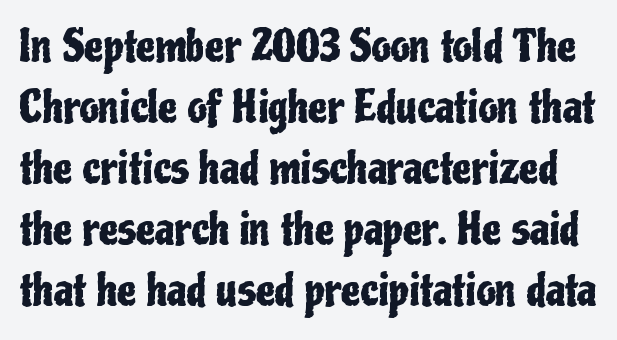
If you drew a line through each stem, it would be perfectly vertical. Typographically, this falls in the sans-serif category. Note the varied advance widths — an 'i' is clearly narrower than an 'm'. The space directly below the letters is spotless. The leading is moderate, giving the passage an even texture.
